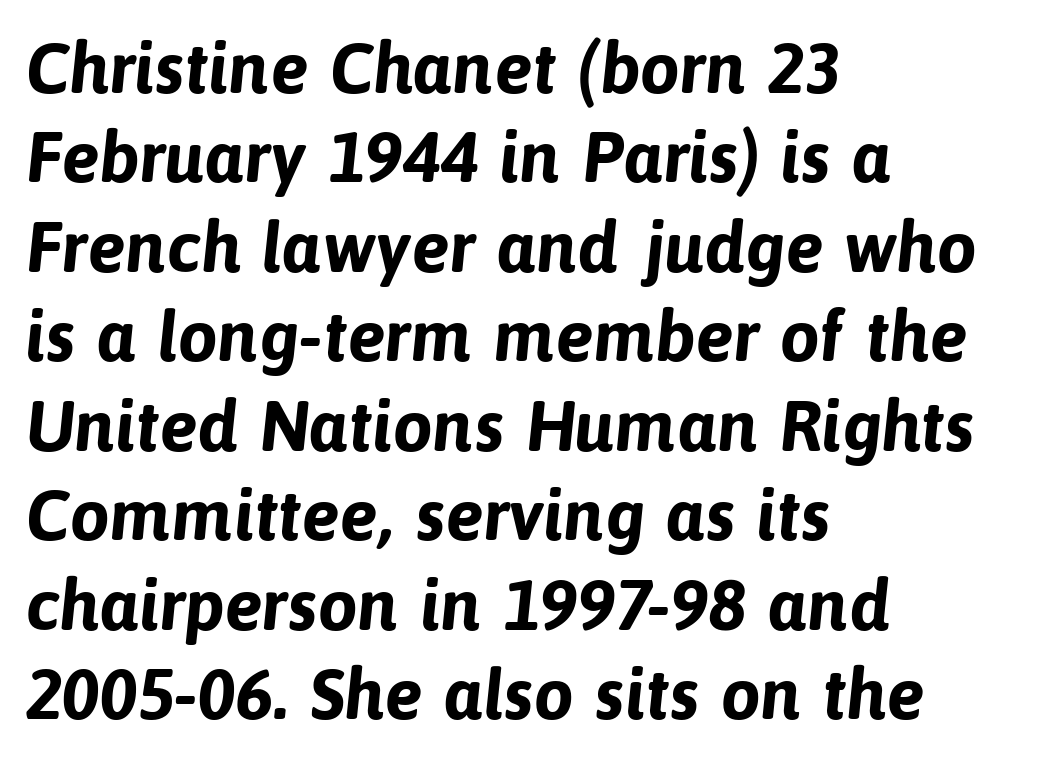
Q: Is the text bold? A: Yes.
Q: Is the typeface a serif or a sans-serif typeface? A: Sans-serif.
Q: Is the text underlined? A: No.
Q: How is the paragraph aligned? A: Left-aligned.
Q: Is the spacing between letters normal or unusually wide? A: Normal.
Q: Is the spacing between lines tight, normal or loose? A: Normal.
Q: Width (condensed, normal, or wide)? A: Normal.
Q: Stroke contrast? A: Low.
Q: x-height? A: Medium.
Q: Monospaced? A: No.
